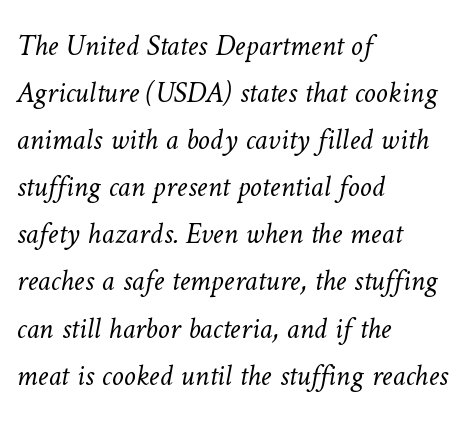
Q: Is the text bold? A: No.
Q: Is the text underlined? A: No.
Q: How is the paragraph aligned? A: Left-aligned.
Q: Is the spacing between letters normal or unusually wide? A: Normal.
Q: Is the spacing between lines tight, normal or loose? A: Normal.
Q: Width (condensed, normal, or wide)? A: Normal.
Q: Stroke contrast? A: Low.
Q: x-height? A: Medium.
Q: Monospaced? A: No.
